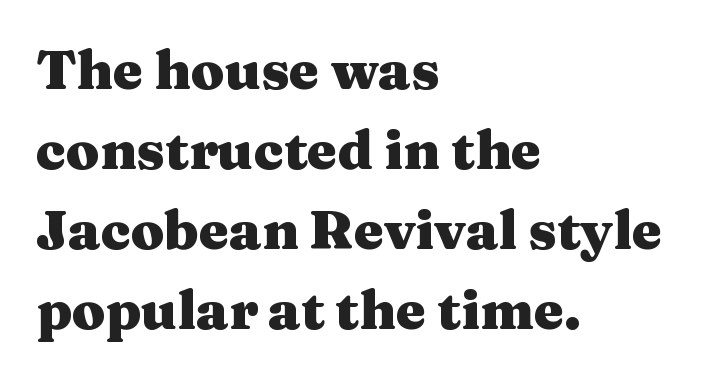
Alignment: flush left. One glance says typical: line gaps are just what's usual. Note the varied advance widths — an 'i' is clearly narrower than an 'm'. Small tapered or slab feet sit at the stroke ends, so this counts as serif. A roman cut, with each character standing at attention.
